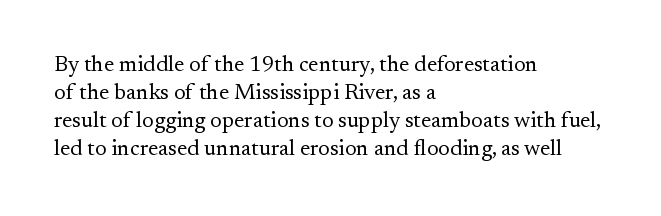
The image shows 22 px text type, upright; set left-aligned, normal line spacing (1.28x), normal letter spacing, not underlined.
